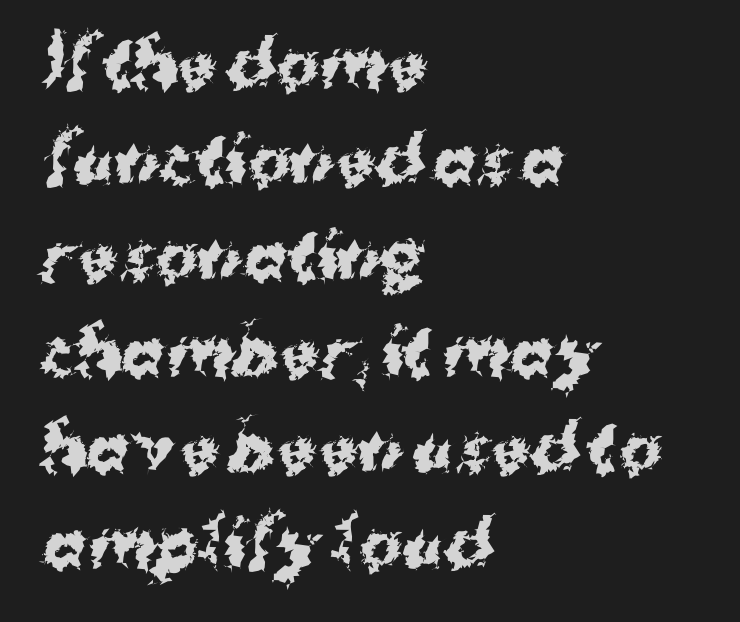
Q: Is the text bold? A: Yes.
Q: Is the text italic (slanted)? A: Yes.
Q: Is the typeface a serif or a sans-serif typeface? A: Sans-serif.
Q: Is the text underlined? A: No.
Q: How is the paragraph aligned? A: Left-aligned.
Q: Is the spacing between letters normal or unusually wide? A: Normal.
Q: Is the spacing between lines tight, normal or loose? A: Normal.
Q: Width (condensed, normal, or wide)? A: Normal.
Q: Stroke contrast? A: Medium.
Q: x-height? A: Medium.
Q: Monospaced? A: No.
